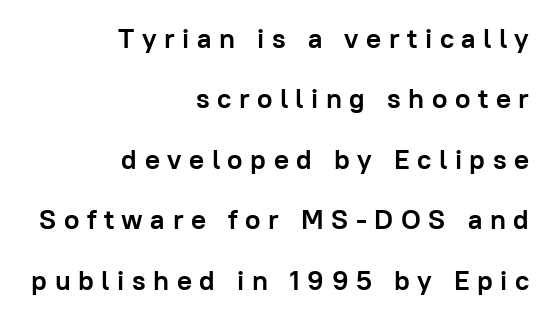
Q: Is the text bold? A: Yes.
Q: Is the text italic (slanted)? A: No, it is upright.
Q: Is the typeface a serif or a sans-serif typeface? A: Sans-serif.
Q: Is the text underlined? A: No.
Q: How is the paragraph aligned? A: Right-aligned.
Q: Is the spacing between letters normal or unusually wide? A: Unusually wide.
Q: Is the spacing between lines tight, normal or loose? A: Loose.
Q: Width (condensed, normal, or wide)? A: Normal.
Q: Stroke contrast? A: Low.
Q: x-height? A: Medium.
Q: Monospaced? A: No.
